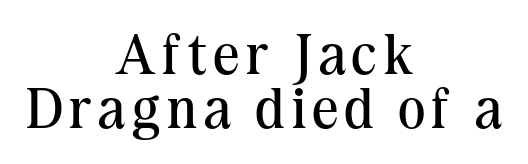
{"serif": "yes", "italic": "no", "bold": "no", "weight": "regular", "width": "normal", "stroke_contrast": "medium", "x_height": "medium", "monospaced": "no", "underline": "no", "align": "center", "line_spacing": "tight", "line_spacing_ratio": 0.95, "glyph_px": 57}
